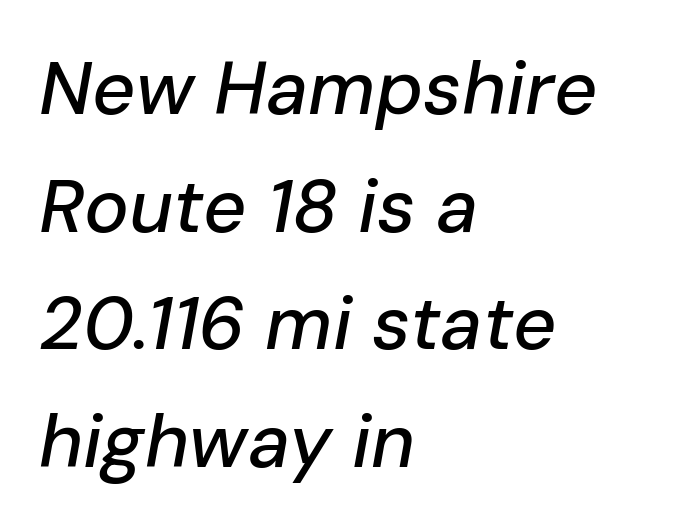
The image shows 75 px text type, italic (leaning right); set left-aligned, normal line spacing (1.57x), normal letter spacing, not underlined; low stroke contrast and a medium x-height.
